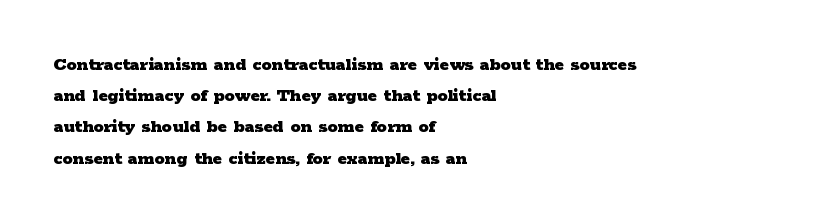
The image shows 20 px bold type, upright; set left-aligned, normal line spacing (1.56x), normal letter spacing, not underlined.
